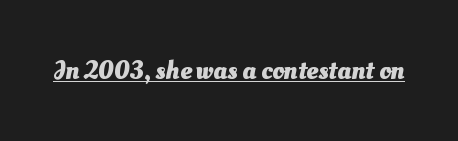
The image shows 26 px bold type; set normal letter spacing, underlined.
